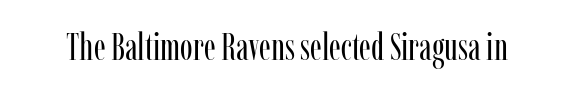
{"serif": "yes", "italic": "no", "bold": "no", "weight": "regular", "width": "condensed", "stroke_contrast": "low", "x_height": "medium", "monospaced": "no", "underline": "no", "letter_spacing": "normal", "letter_spacing_em": 0.0, "glyph_px": 38}
